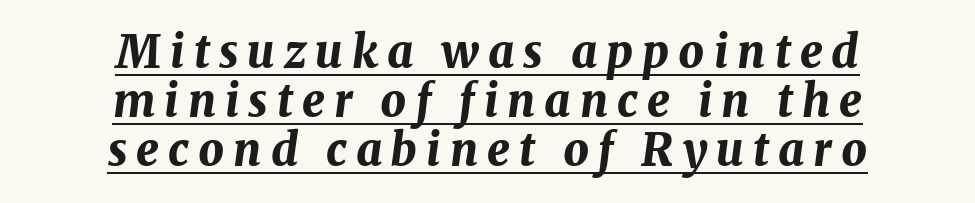
{"italic": "yes", "lean": "right", "slant_degrees": 8, "bold": "yes", "weight": "bold", "width": "normal", "stroke_contrast": "medium", "x_height": "medium", "monospaced": "no", "underline": "yes", "align": "center", "line_spacing": "tight", "line_spacing_ratio": 1.09, "letter_spacing": "wide", "letter_spacing_em": 0.2, "glyph_px": 45}
